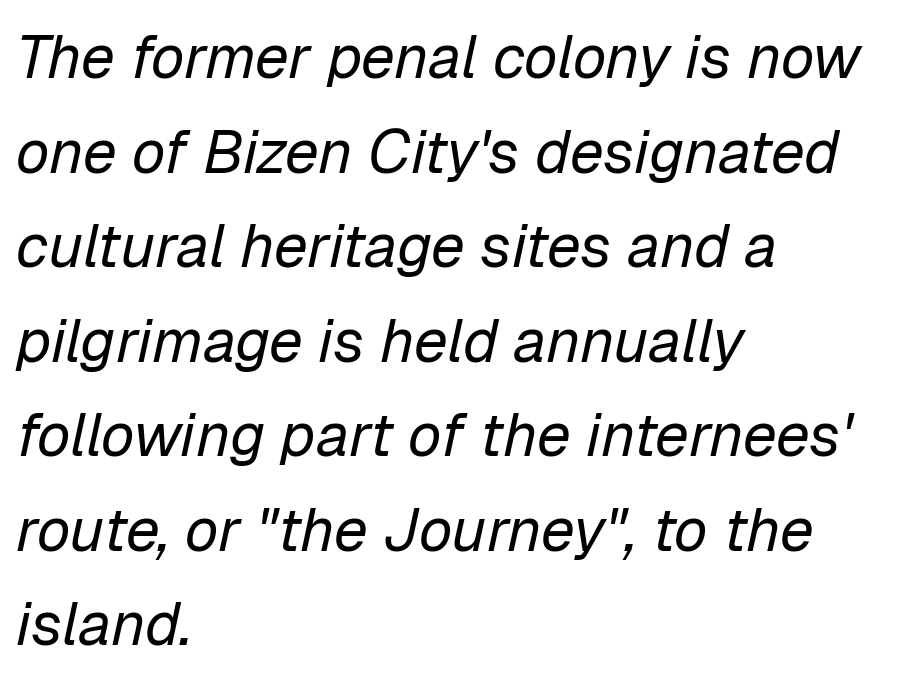
{"italic": "yes", "lean": "right", "slant_degrees": 12, "bold": "no", "weight": "regular", "width": "normal", "stroke_contrast": "low", "x_height": "medium", "monospaced": "no", "underline": "no", "align": "left", "line_spacing": "normal", "line_spacing_ratio": 1.55, "letter_spacing": "normal", "letter_spacing_em": 0.0, "glyph_px": 61}
